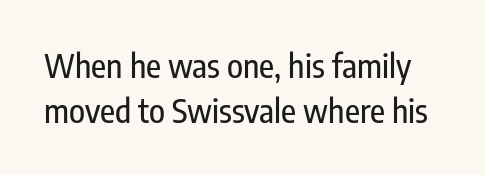
The image shows 33 px condensed sans-serif type, upright; set normal line spacing (1.35x), normal letter spacing, not underlined; low stroke contrast and a medium x-height.
